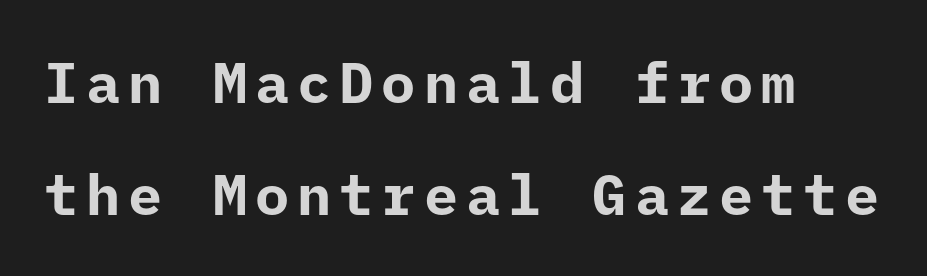
Q: Is the text bold? A: Yes.
Q: Is the text italic (slanted)? A: No, it is upright.
Q: Is the typeface a serif or a sans-serif typeface? A: Sans-serif.
Q: Is the text underlined? A: No.
Q: How is the paragraph aligned? A: Left-aligned.
Q: Is the spacing between lines tight, normal or loose? A: Loose.
Q: Width (condensed, normal, or wide)? A: Normal.
Q: Stroke contrast? A: Low.
Q: x-height? A: Medium.
Q: Monospaced? A: Yes.
